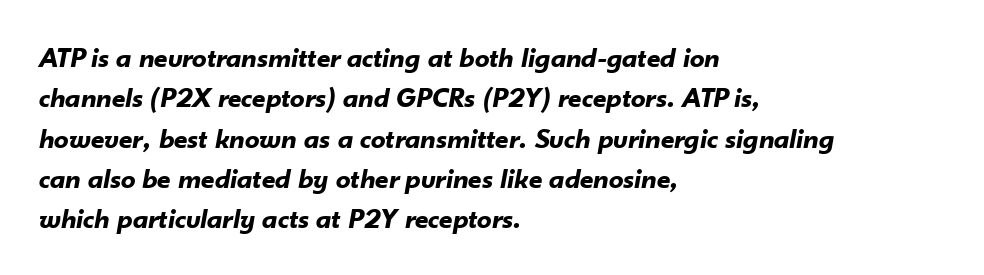
{"italic": "yes", "lean": "right", "slant_degrees": 10, "bold": "yes", "weight": "bold", "width": "normal", "stroke_contrast": "low", "x_height": "small", "monospaced": "no", "underline": "no", "align": "left", "line_spacing": "normal", "line_spacing_ratio": 1.39, "letter_spacing": "normal", "letter_spacing_em": 0.0, "glyph_px": 29}
